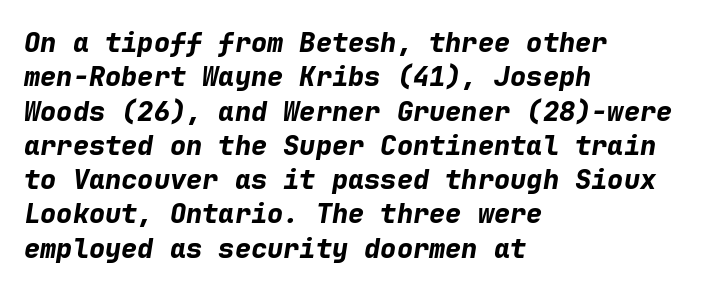
{"italic": "yes", "lean": "right", "slant_degrees": 9, "bold": "yes", "underline": "no", "align": "left", "line_spacing": "normal", "line_spacing_ratio": 1.27, "letter_spacing": "normal", "letter_spacing_em": 0.0, "glyph_px": 27}
